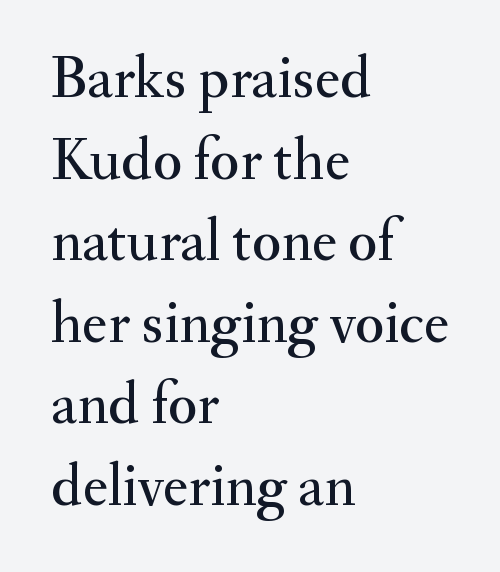
{"serif": "yes", "italic": "no", "width": "normal", "stroke_contrast": "medium", "x_height": "small", "monospaced": "no", "underline": "no", "align": "left", "line_spacing": "normal", "line_spacing_ratio": 1.36, "letter_spacing": "normal", "letter_spacing_em": 0.0, "glyph_px": 60}
